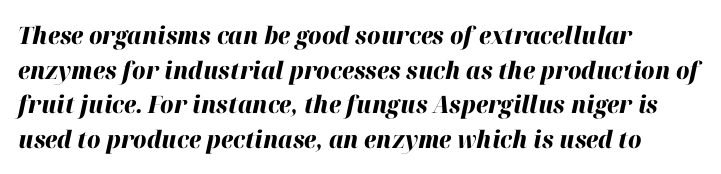
Q: Is the text bold? A: Yes.
Q: Is the text italic (slanted)? A: Yes, it leans right by about 12 degrees.
Q: Is the text underlined? A: No.
Q: How is the paragraph aligned? A: Left-aligned.
Q: Is the spacing between letters normal or unusually wide? A: Normal.
Q: Is the spacing between lines tight, normal or loose? A: Normal.
